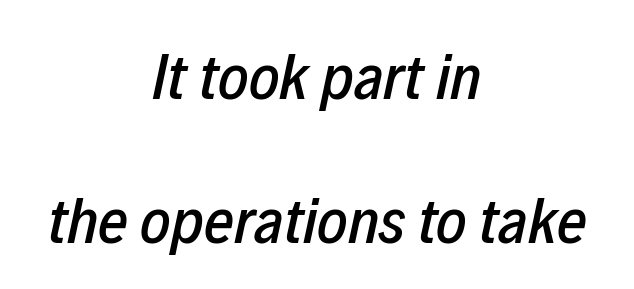
The image shows 65 px condensed type, italic (leaning right); set centered, loose line spacing (2.21x), normal letter spacing, not underlined; low stroke contrast and a medium x-height.
